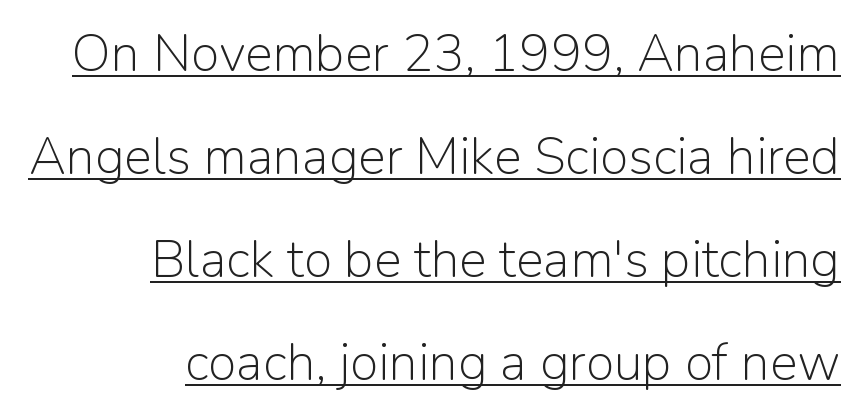
Q: Is the text bold? A: No.
Q: Is the text italic (slanted)? A: No, it is upright.
Q: Is the typeface a serif or a sans-serif typeface? A: Sans-serif.
Q: Is the text underlined? A: Yes.
Q: How is the paragraph aligned? A: Right-aligned.
Q: Is the spacing between letters normal or unusually wide? A: Normal.
Q: Is the spacing between lines tight, normal or loose? A: Loose.
Q: Width (condensed, normal, or wide)? A: Normal.
Q: Stroke contrast? A: Low.
Q: x-height? A: Medium.
Q: Monospaced? A: No.
